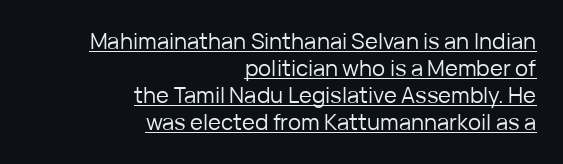
{"italic": "no", "bold": "no", "underline": "yes", "align": "right", "line_spacing_ratio": 1.23, "letter_spacing": "normal", "letter_spacing_em": 0.0, "glyph_px": 22}
